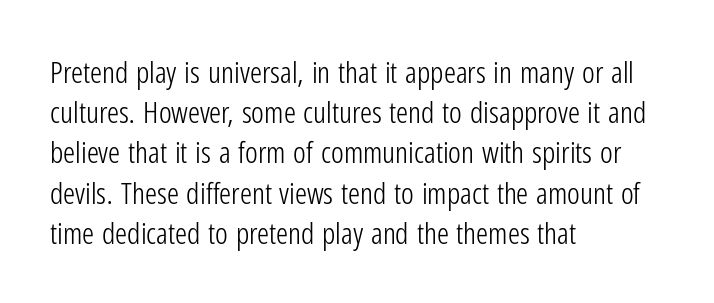
The image shows 30 px light, condensed sans-serif type, upright; set left-aligned, normal line spacing (1.34x), normal letter spacing, not underlined; low stroke contrast and a medium x-height.
